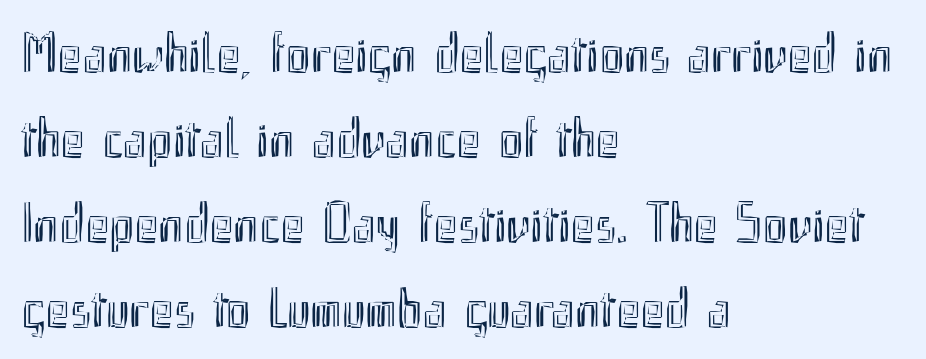
Q: Is the text italic (slanted)? A: No, it is upright.
Q: Is the text underlined? A: No.
Q: How is the paragraph aligned? A: Left-aligned.
Q: Is the spacing between letters normal or unusually wide? A: Normal.
Q: Is the spacing between lines tight, normal or loose? A: Normal.
Q: Width (condensed, normal, or wide)? A: Condensed.
Q: x-height? A: Small.
Q: Monospaced? A: No.
